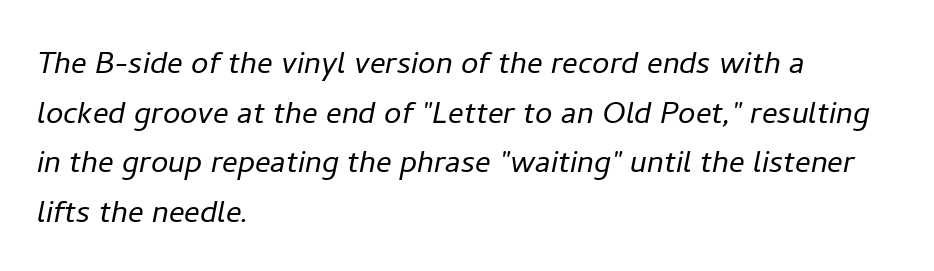
These lines are rendered in a variable-pitch font. The specimen reads as italic at a glance. The compositor pushed each line to the left boundary. Counters stay open thanks to moderate or lighter strokes. The space directly below the letters is spotless. This sample keeps an unexceptional amount of space between lines.
